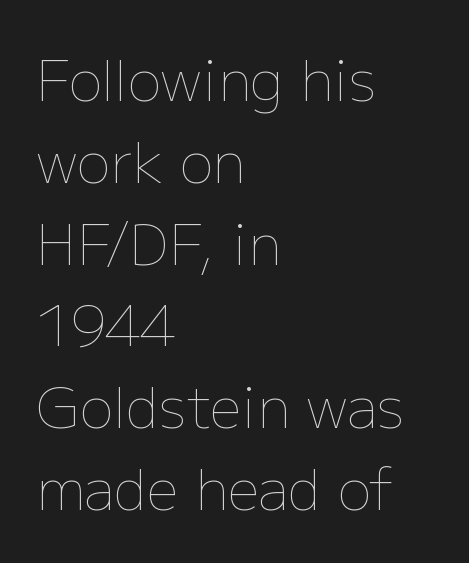
The image shows 56 px thin type, upright; set left-aligned, normal line spacing (1.46x), normal letter spacing, not underlined; low stroke contrast and a medium x-height.
